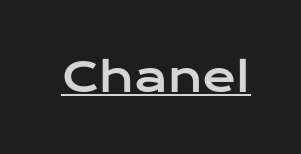
{"serif": "no", "italic": "no", "width": "wide", "stroke_contrast": "low", "x_height": "medium", "monospaced": "no", "underline": "yes", "letter_spacing": "normal", "letter_spacing_em": 0.0, "glyph_px": 41}
